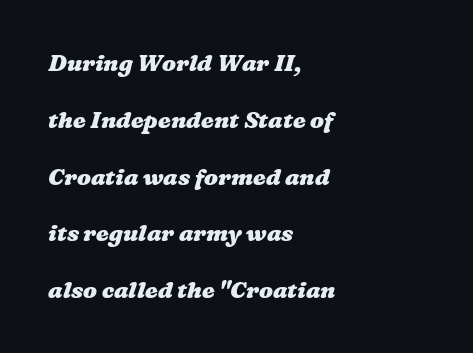
Q: Is the text bold? A: Yes.
Q: Is the text underlined? A: No.
Q: How is the paragraph aligned? A: Left-aligned.
Q: Is the spacing between letters normal or unusually wide? A: Normal.
Q: Is the spacing between lines tight, normal or loose? A: Loose.
